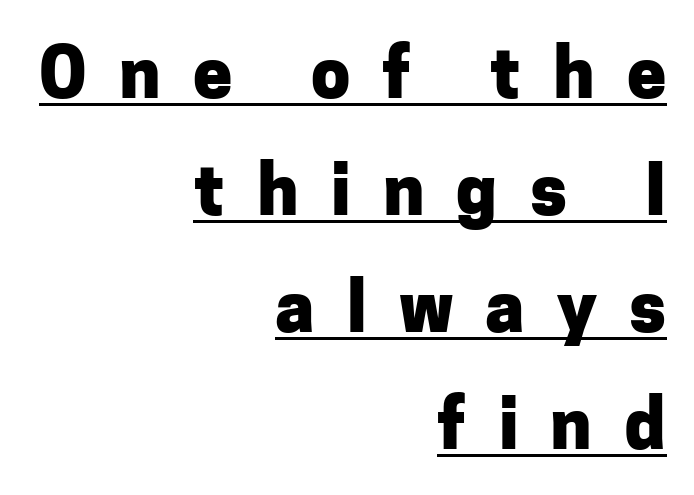
The image shows 70 px heavy sans-serif type, upright; set right-aligned, normal line spacing (1.67x), unusually wide letter spacing (+0.46 em), underlined; low stroke contrast and a medium x-height.
